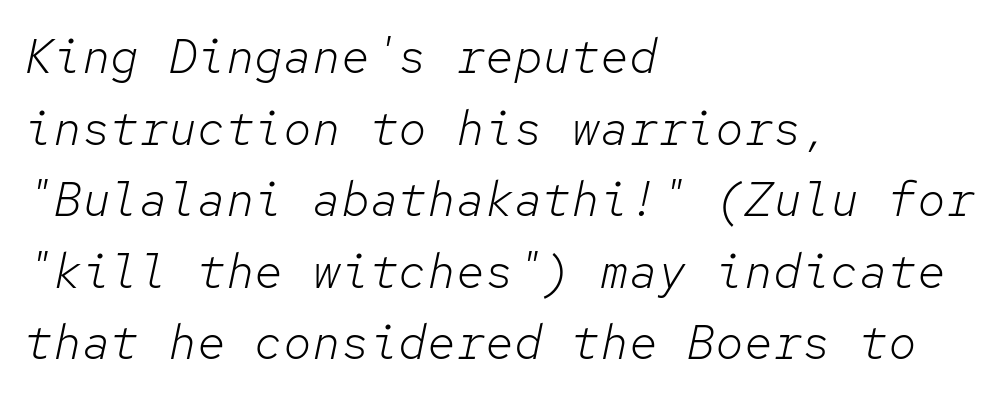
{"italic": "yes", "lean": "right", "slant_degrees": 12, "bold": "no", "weight": "light", "width": "normal", "stroke_contrast": "low", "x_height": "medium", "monospaced": "yes", "underline": "no", "align": "left", "line_spacing": "normal", "line_spacing_ratio": 1.49, "letter_spacing": "normal", "letter_spacing_em": 0.0, "glyph_px": 48}
